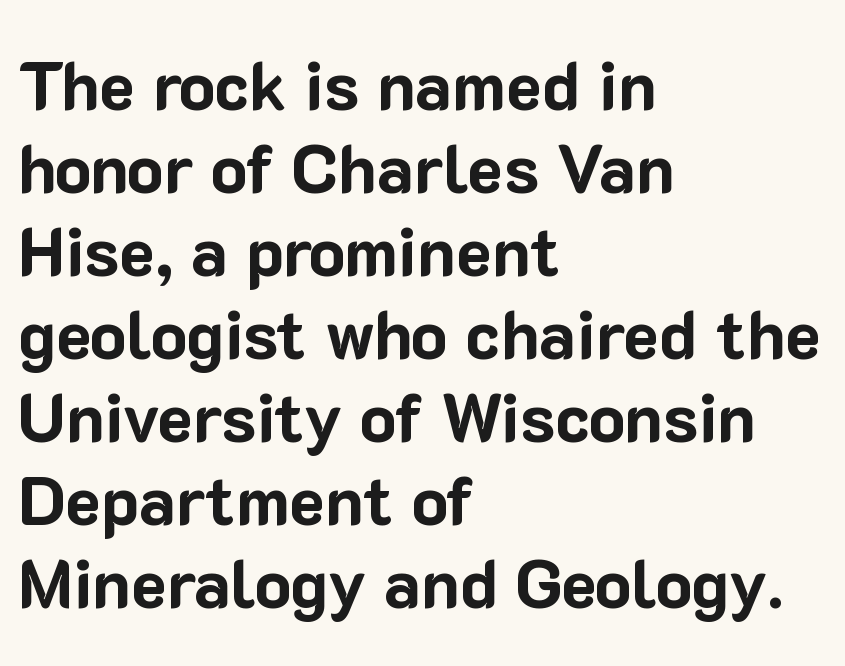
The image shows 68 px bold sans-serif type, upright; set left-aligned, line spacing 1.22x, normal letter spacing, not underlined; low stroke contrast and a medium x-height.
